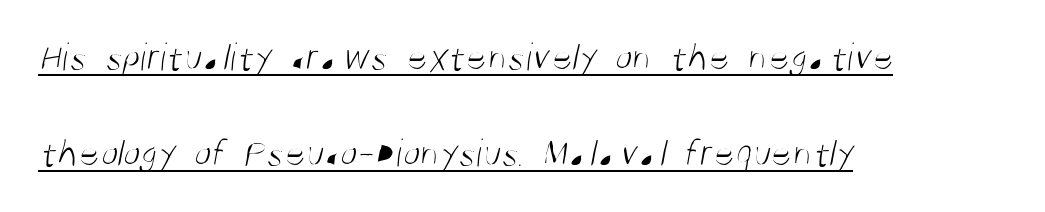
The image shows 40 px light, condensed sans-serif type; set left-aligned, loose line spacing (2.4x), normal letter spacing, underlined; medium stroke contrast and a large x-height.
